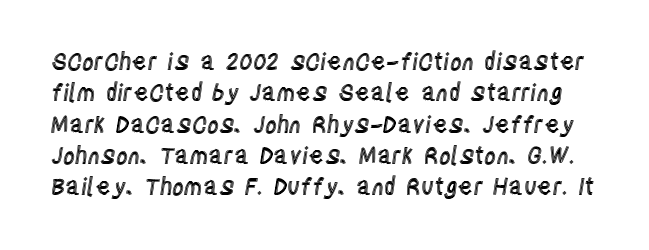
Q: Is the text italic (slanted)? A: Yes.
Q: Is the text underlined? A: No.
Q: Is the spacing between letters normal or unusually wide? A: Normal.
Q: Is the spacing between lines tight, normal or loose? A: Normal.
